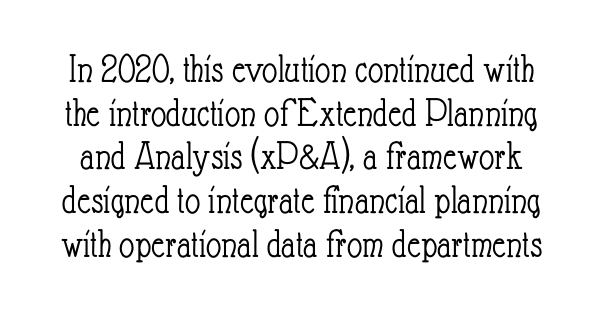
{"italic": "no", "bold": "no", "weight": "light", "width": "condensed", "stroke_contrast": "low", "x_height": "small", "monospaced": "no", "underline": "no", "line_spacing": "tight", "line_spacing_ratio": 1.04, "letter_spacing": "normal", "letter_spacing_em": 0.0, "glyph_px": 42}
